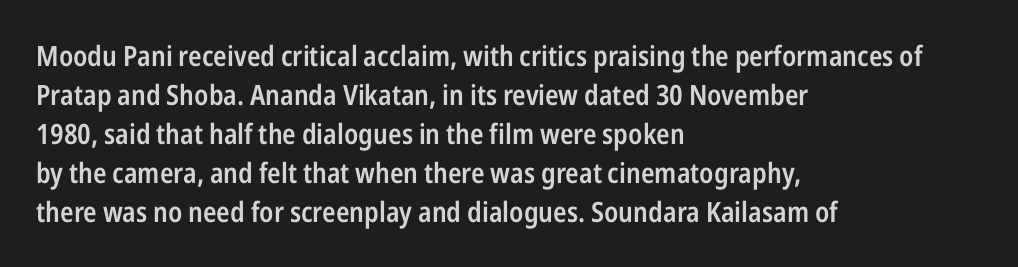
The image shows 28 px semibold, condensed sans-serif type, upright; set left-aligned, normal line spacing (1.39x), normal letter spacing, not underlined; low stroke contrast and a medium x-height.
